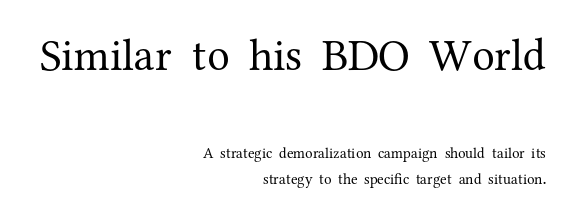
Every stem runs plumb, perpendicular to the baseline. Each word holds together tightly as a unit, with standard inter-letter gaps. The rendering uses natural spacing where letterforms have individual widths. The area under the type is left untouched.
